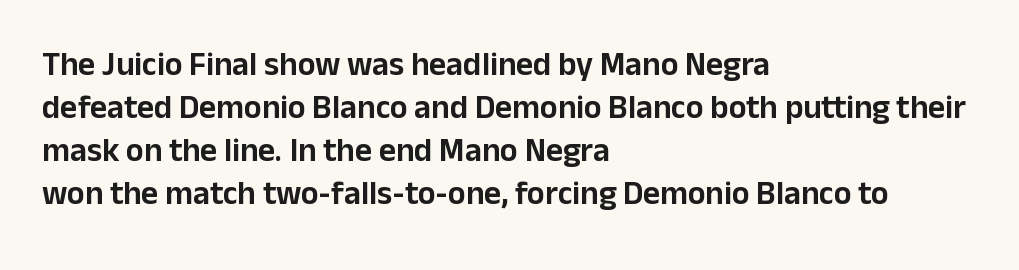
{"serif": "no", "italic": "no", "width": "normal", "stroke_contrast": "low", "x_height": "medium", "monospaced": "no", "underline": "no", "align": "left", "line_spacing": "normal", "line_spacing_ratio": 1.3, "letter_spacing": "normal", "letter_spacing_em": 0.0, "glyph_px": 33}
